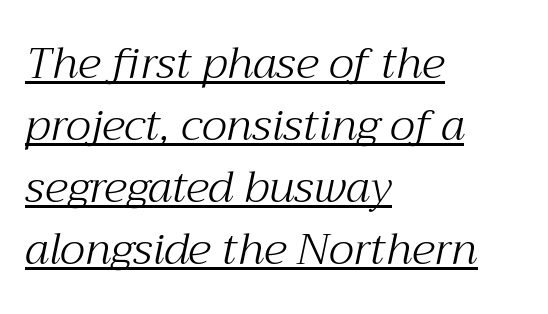
The space between consecutive lines is moderate. These lines stack with their left ends in a neat column. The text carries the slant typical of an italic or oblique font. Is the letter spacing exaggerated? No — it looks like the ordinary default.
